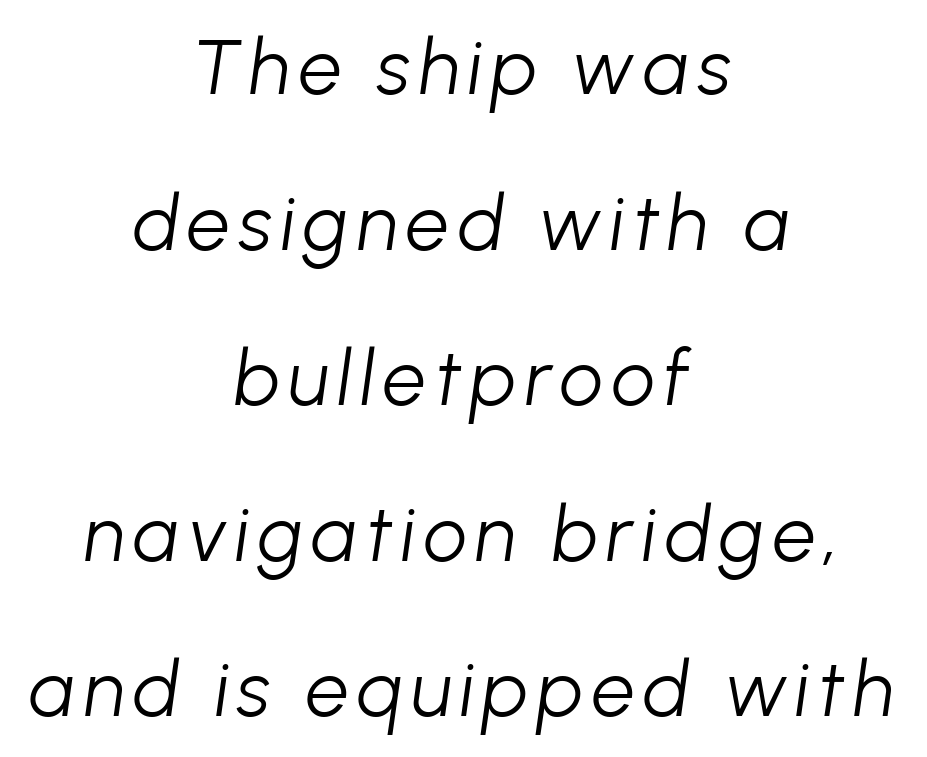
The image shows 77 px light type, italic (leaning right); set centered, loose line spacing (2.02x), not underlined; low stroke contrast and a medium x-height.
